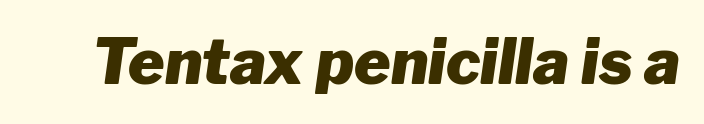
{"italic": "yes", "lean": "right", "slant_degrees": 8, "bold": "yes", "weight": "heavy", "width": "normal", "stroke_contrast": "low", "x_height": "medium", "monospaced": "no", "underline": "no", "letter_spacing": "normal", "letter_spacing_em": 0.0, "glyph_px": 62}
